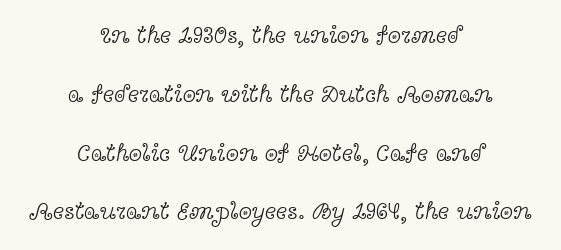
{"italic": "no", "bold": "no", "underline": "no", "align": "center", "line_spacing": "loose", "line_spacing_ratio": 2.45, "letter_spacing": "normal", "letter_spacing_em": 0.0, "glyph_px": 24}
